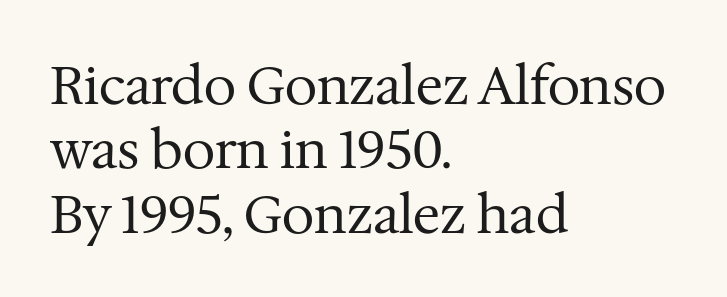
In terms of letterspacing, this is plain default setting. Stems and bowls with no extra thickness — not bold. Character widths vary here, with narrow letters taking less room than wide ones. The text block is weighted toward the left margin, trailing off unevenly rightward.
